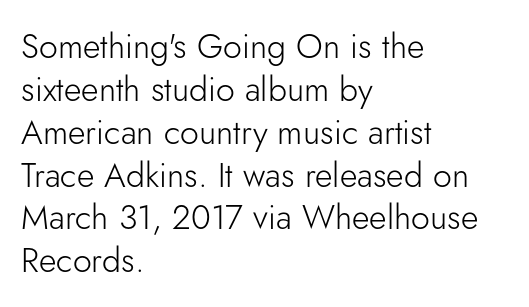
{"serif": "no", "italic": "no", "bold": "no", "weight": "light", "width": "normal", "stroke_contrast": "low", "x_height": "small", "monospaced": "no", "underline": "no", "align": "left", "line_spacing": "normal", "line_spacing_ratio": 1.26, "letter_spacing": "normal", "letter_spacing_em": 0.0, "glyph_px": 34}
